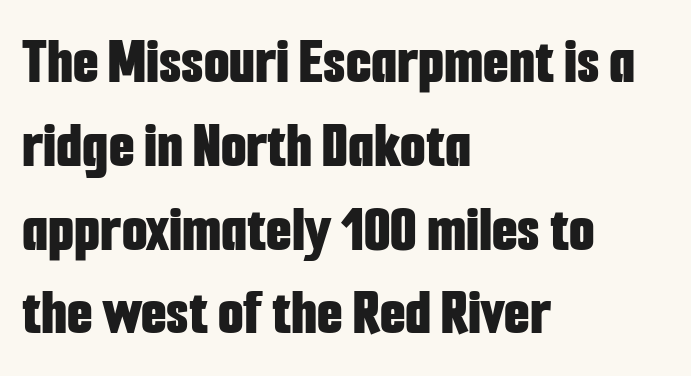
A clean baseline with only descenders dipping below it. The lines in this sample share a left origin and differ only in where they stop. Looks like regular typesetting: each glyph gets only the width it needs. The face used here has the dense, thick strokes of a bold. Serifs: no, the terminals of the letterforms are clean. Here the glyphs are tracked normally, forming tight word shapes.
